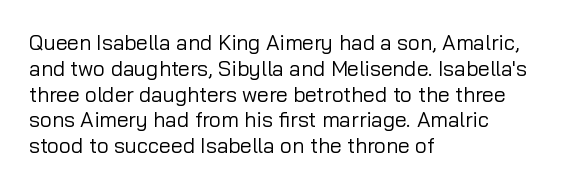
Visually the block forms a straight wall on the left and a jagged coastline on the right. This sample uses plain, unmodified letter spacing. The face looks like a standard text weight, possibly lighter. Check under the words: just untouched page. Does the lettering tilt? It doesn't — this is upright.
